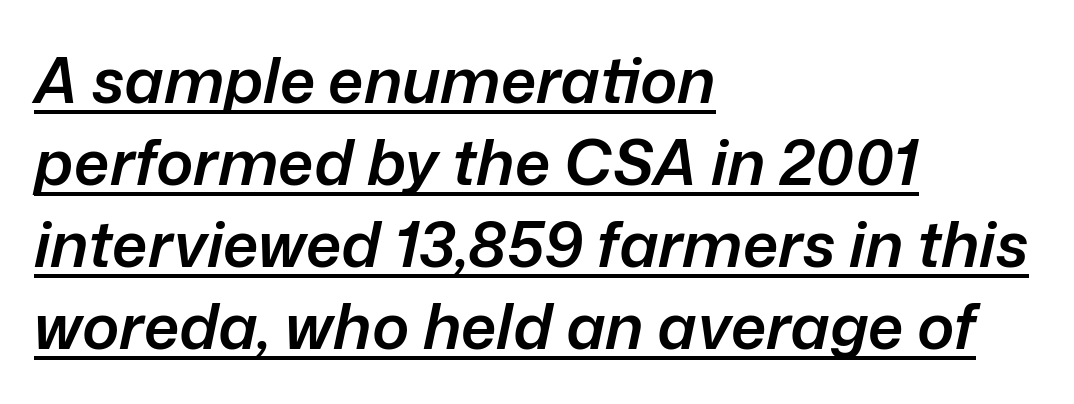
{"italic": "yes", "lean": "right", "slant_degrees": 12, "bold": "semi", "weight": "semibold", "width": "normal", "stroke_contrast": "low", "x_height": "medium", "monospaced": "no", "underline": "yes", "align": "left", "line_spacing": "normal", "line_spacing_ratio": 1.3, "letter_spacing": "normal", "letter_spacing_em": 0.0, "glyph_px": 63}
